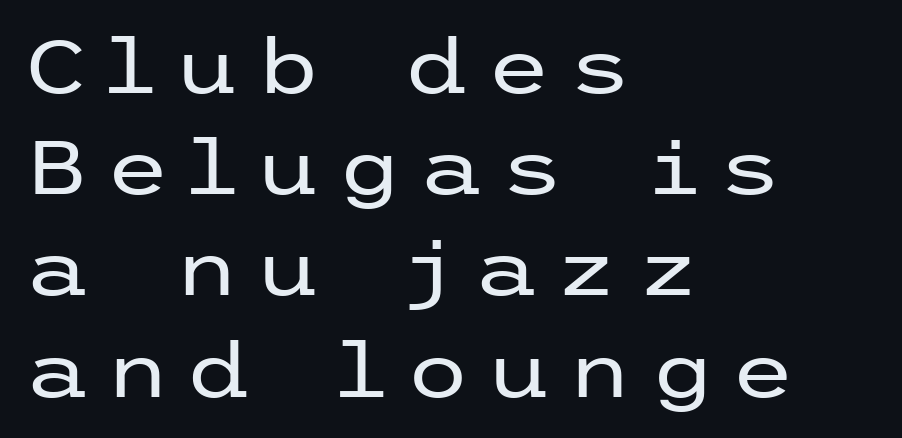
Q: Is the text bold? A: No.
Q: Is the text italic (slanted)? A: No, it is upright.
Q: Is the typeface a serif or a sans-serif typeface? A: Sans-serif.
Q: Is the text underlined? A: No.
Q: How is the paragraph aligned? A: Left-aligned.
Q: Is the spacing between letters normal or unusually wide? A: Unusually wide.
Q: Is the spacing between lines tight, normal or loose? A: Normal.
Q: Width (condensed, normal, or wide)? A: Wide.
Q: Stroke contrast? A: Low.
Q: x-height? A: Medium.
